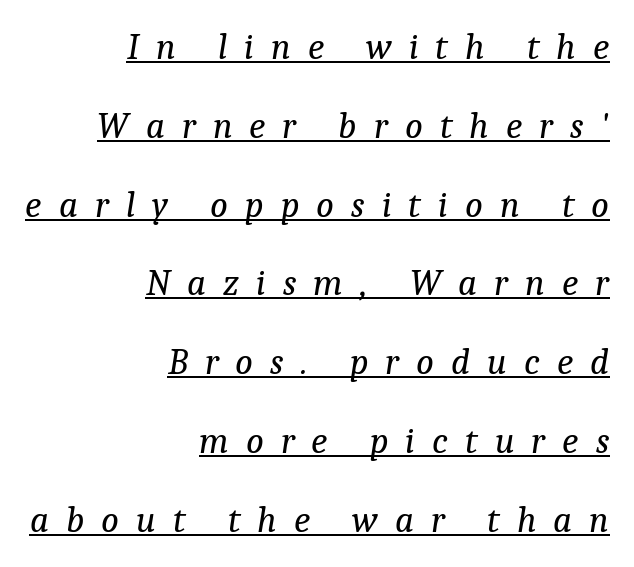
{"serif": "yes", "italic": "yes", "lean": "right", "slant_degrees": 9, "bold": "no", "weight": "regular", "width": "normal", "stroke_contrast": "low", "x_height": "medium", "monospaced": "no", "underline": "yes", "align": "right", "line_spacing": "loose", "line_spacing_ratio": 2.13, "letter_spacing": "wide", "letter_spacing_em": 0.46, "glyph_px": 37}
